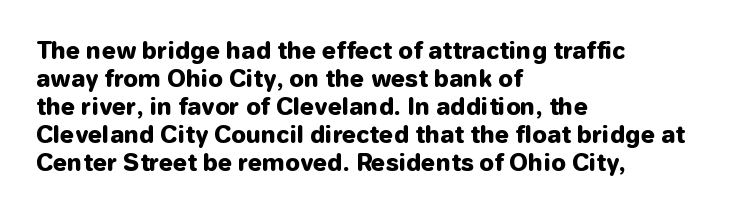
Q: Is the text bold? A: Yes.
Q: Is the text italic (slanted)? A: No, it is upright.
Q: Is the text underlined? A: No.
Q: How is the paragraph aligned? A: Left-aligned.
Q: Is the spacing between letters normal or unusually wide? A: Normal.
